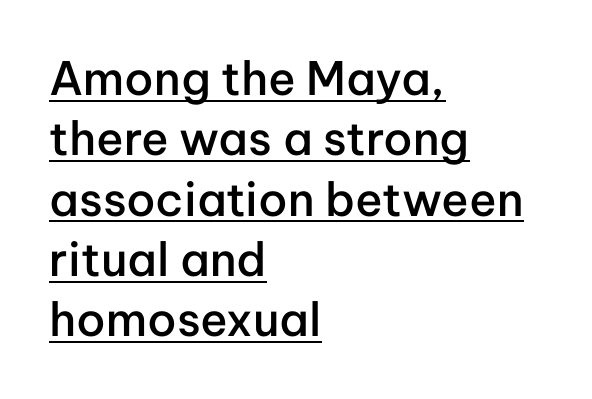
Note: no serifs on the glyphs. Layout note: lines flush left. These lines keep a tight, regular rhythm from letter to letter. Each letter keeps its own natural width here, so spacing adapts to shape. Strokes here are thickened, but only to semibold level. Leading matches the norm, producing a regular column.
